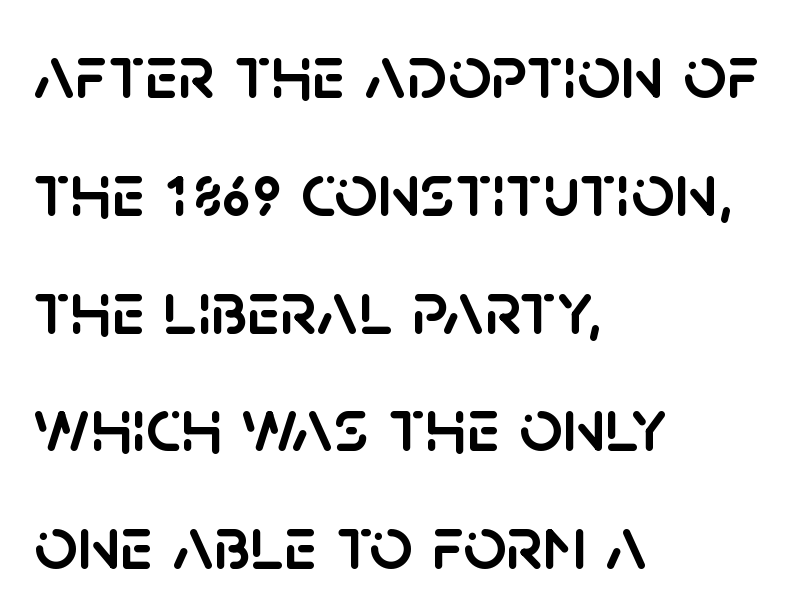
Look at the bottom of the vertical strokes: they stop flat, with no serifs. Rule under the text: the space is simply empty. Typeset ragged right — the left edge is the straight one. Each letter keeps its own natural width here, so spacing adapts to shape. The letters stand straight up with perfectly vertical stems.
